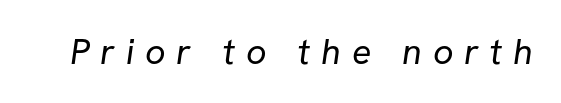
A typesetter would call this proportional, since set widths differ per character. Between one letter and the next there's a generous, obvious gap. Is the stroke heavy? The answer is a plain regular-or-lighter. Has an underline been added? It has not. The rendering shows plain stroke endings on the letterforms — a sans-serif design.
